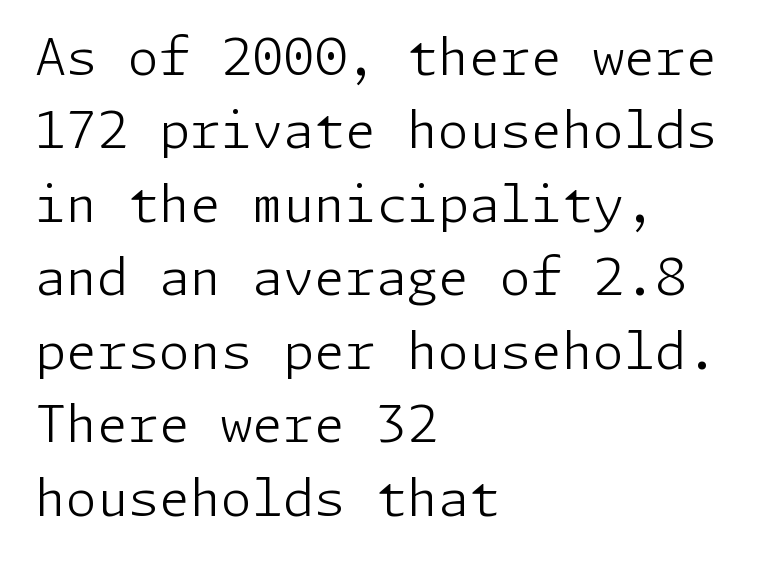
The image shows 50 px light sans-serif type, upright; set left-aligned, normal line spacing (1.47x), normal letter spacing, not underlined; low stroke contrast and a medium x-height.
